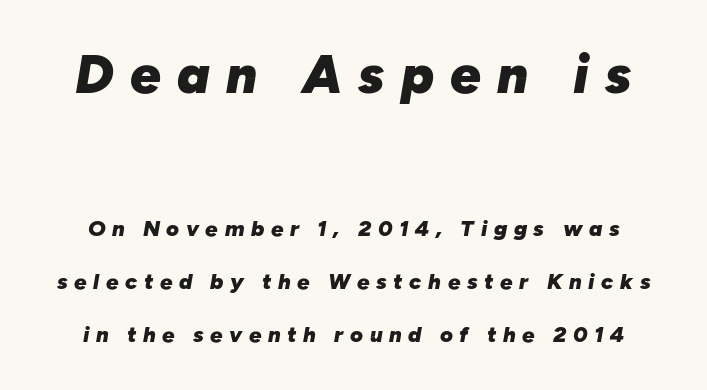
The image shows 54 px heavy type, italic (leaning right); set loose line spacing (2.42x), unusually wide letter spacing (+0.3 em), not underlined; the first (top) block is 2.45x larger; low stroke contrast and a medium x-height.
